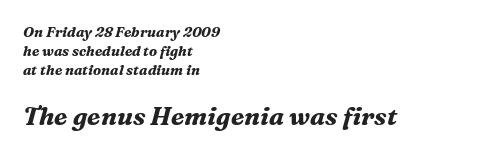
Q: Is the text bold? A: Yes.
Q: Is the text italic (slanted)? A: Yes, it leans right by about 16 degrees.
Q: Is the text underlined? A: No.
Q: How is the paragraph aligned? A: Left-aligned.
Q: Is the spacing between letters normal or unusually wide? A: Normal.
Q: Is the spacing between lines tight, normal or loose? A: Normal.
Q: Which block of text is set in a larger size, the first (top) or the second (bottom)? A: The second (bottom) one.
